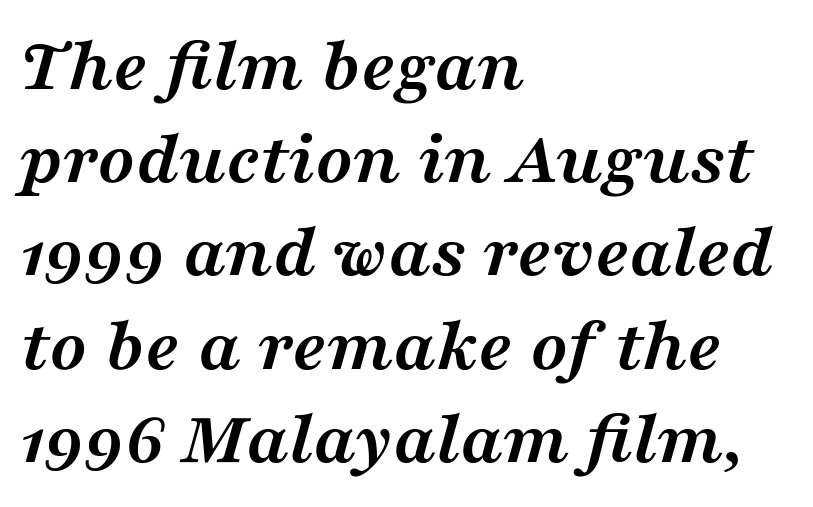
{"serif": "yes", "italic": "yes", "lean": "right", "slant_degrees": 16, "bold": "yes", "weight": "semibold", "width": "wide", "stroke_contrast": "medium", "x_height": "medium", "monospaced": "no", "underline": "no", "align": "left", "line_spacing_ratio": 1.21, "letter_spacing": "normal", "letter_spacing_em": 0.0, "glyph_px": 77}
